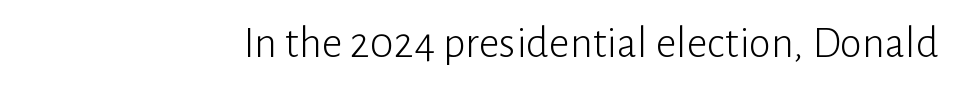
{"serif": "no", "italic": "no", "bold": "no", "weight": "light", "width": "normal", "stroke_contrast": "low", "x_height": "medium", "monospaced": "no", "underline": "no", "letter_spacing": "normal", "letter_spacing_em": 0.0, "glyph_px": 45}
